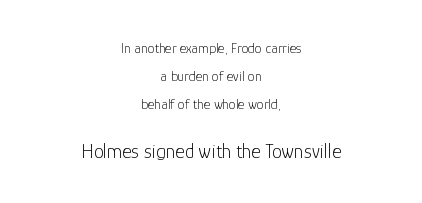
A bare baseline throughout the passage. The rendering uses a large line-height, opening up the rows. Is this a heavy cut? Hardly; it is regular or lighter. The rag falls on both sides of this text block equally.
